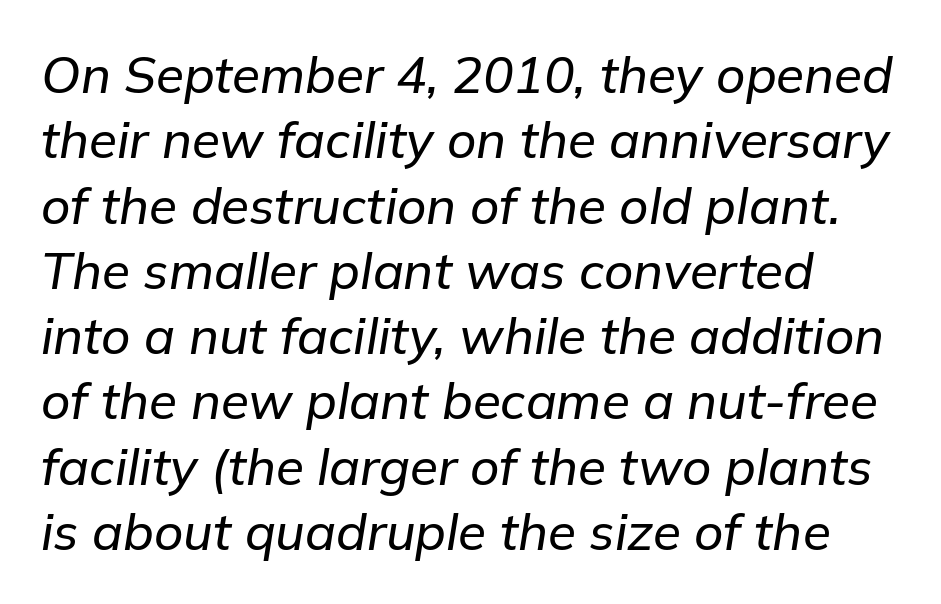
The image shows 51 px text type, italic (leaning right); set normal line spacing (1.28x), normal letter spacing, not underlined; low stroke contrast and a medium x-height.
